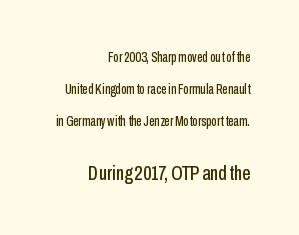
Style check: upright. Reading down the block, your eye finds every line finishing at a fixed right position. This layout puts the modest block above and the oversized block below. How would I describe the line gaps? Wide and relaxed.
